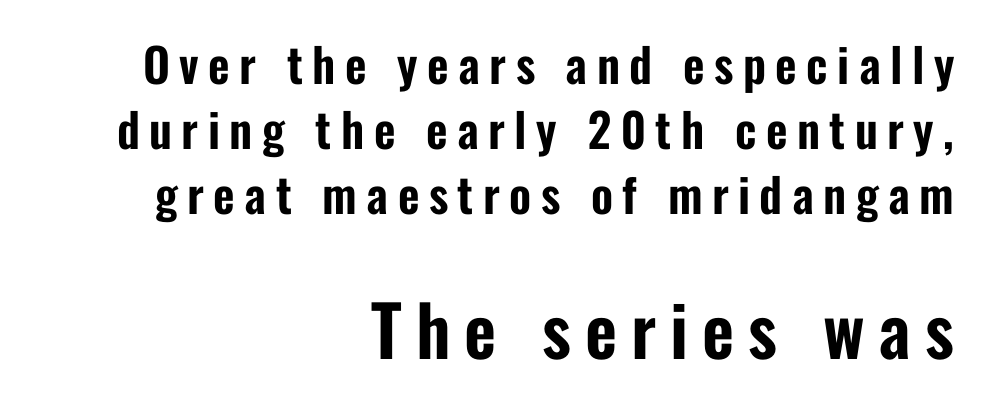
{"serif": "no", "italic": "no", "width": "condensed", "stroke_contrast": "low", "x_height": "medium", "monospaced": "no", "underline": "no", "align": "right", "line_spacing": "normal", "line_spacing_ratio": 1.38, "letter_spacing": "wide", "letter_spacing_em": 0.2, "larger_block": "second", "size_ratio": 1.49, "glyph_px": 70}
